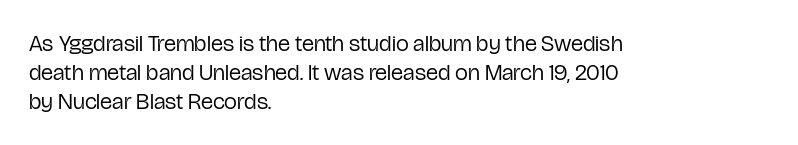
Q: Is the text bold? A: No.
Q: Is the text italic (slanted)? A: No, it is upright.
Q: Is the text underlined? A: No.
Q: How is the paragraph aligned? A: Left-aligned.
Q: Is the spacing between letters normal or unusually wide? A: Normal.
Q: Is the spacing between lines tight, normal or loose? A: Normal.
